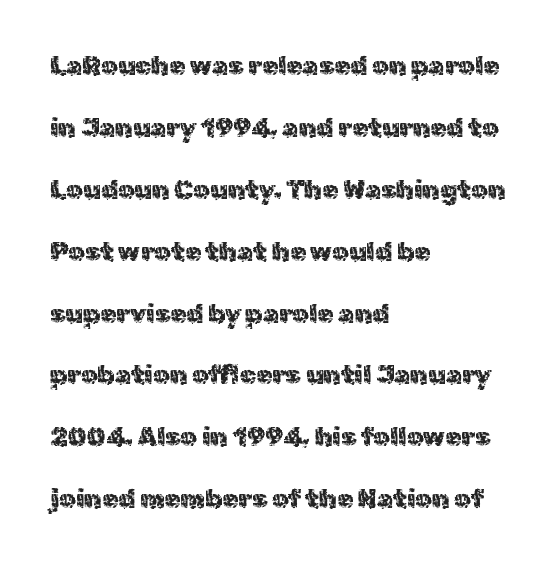
Q: Is the text italic (slanted)? A: No, it is upright.
Q: Is the text underlined? A: No.
Q: How is the paragraph aligned? A: Left-aligned.
Q: Is the spacing between letters normal or unusually wide? A: Normal.
Q: Is the spacing between lines tight, normal or loose? A: Loose.
